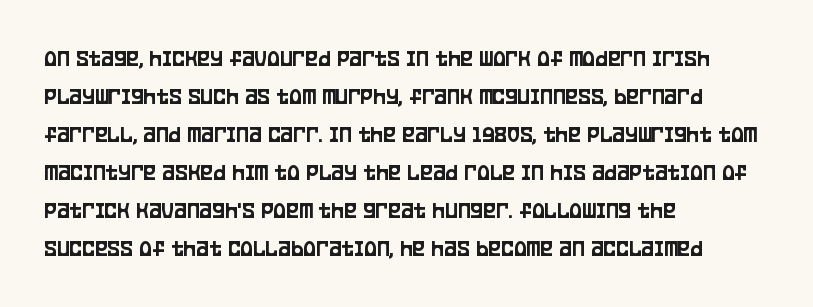
Q: Is the text italic (slanted)? A: No, it is upright.
Q: Is the text underlined? A: No.
Q: How is the paragraph aligned? A: Left-aligned.
Q: Is the spacing between letters normal or unusually wide? A: Normal.
Q: Is the spacing between lines tight, normal or loose? A: Normal.
